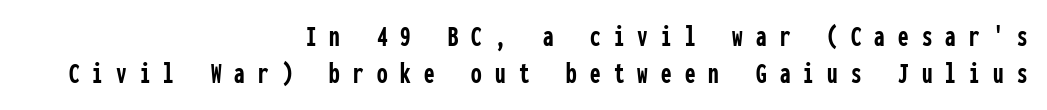
Q: Is the text bold? A: Yes.
Q: Is the text italic (slanted)? A: No, it is upright.
Q: Is the typeface a serif or a sans-serif typeface? A: Sans-serif.
Q: Is the text underlined? A: No.
Q: How is the paragraph aligned? A: Right-aligned.
Q: Is the spacing between letters normal or unusually wide? A: Unusually wide.
Q: Width (condensed, normal, or wide)? A: Condensed.
Q: Stroke contrast? A: Low.
Q: x-height? A: Medium.
Q: Monospaced? A: Yes.
